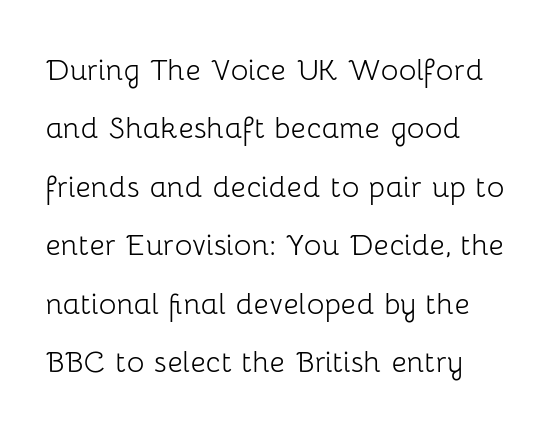
{"serif": "no", "italic": "no", "bold": "no", "weight": "light", "width": "normal", "stroke_contrast": "low", "x_height": "medium", "monospaced": "no", "underline": "no", "align": "left", "line_spacing": "normal", "line_spacing_ratio": 1.58, "letter_spacing": "normal", "letter_spacing_em": 0.0, "glyph_px": 37}
